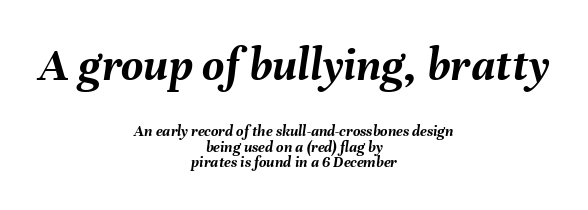
{"italic": "yes", "lean": "right", "slant_degrees": 8, "bold": "yes", "weight": "semibold", "width": "normal", "stroke_contrast": "medium", "x_height": "medium", "monospaced": "no", "underline": "no", "align": "center", "line_spacing": "tight", "line_spacing_ratio": 0.96, "letter_spacing": "normal", "letter_spacing_em": 0.0, "larger_block": "first", "size_ratio": 3.0, "glyph_px": 48}
